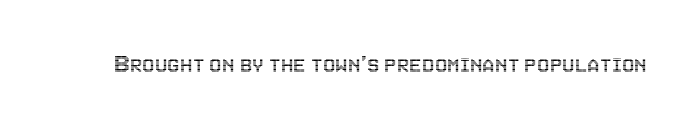
Q: Is the text italic (slanted)? A: No, it is upright.
Q: Is the text underlined? A: No.
Q: Is the spacing between letters normal or unusually wide? A: Normal.
Q: Width (condensed, normal, or wide)? A: Condensed.
Q: x-height? A: Large.
Q: Monospaced? A: No.
